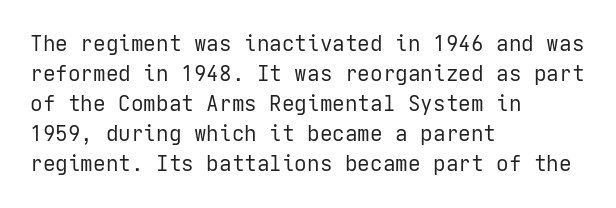
Compared with typical body copy, the letter spacing here is the same. The text block is weighted toward the left margin, trailing off unevenly rightward. The foot of each line stays bare and open. Evenly set lines give the paragraph a standard silhouette. Stroke thickness stays within the range of a standard reading face or lighter.
